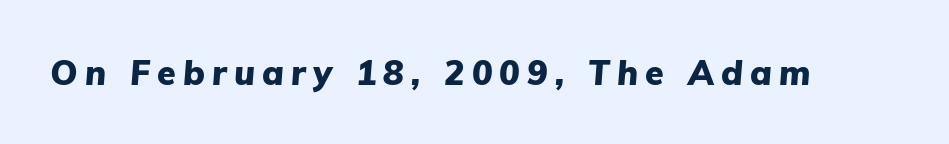
Q: Is the text bold? A: Yes.
Q: Is the text italic (slanted)? A: Yes, it leans right by about 5 degrees.
Q: Is the text underlined? A: No.
Q: Is the spacing between letters normal or unusually wide? A: Unusually wide.
Q: Width (condensed, normal, or wide)? A: Normal.
Q: Stroke contrast? A: Low.
Q: x-height? A: Medium.
Q: Monospaced? A: No.
